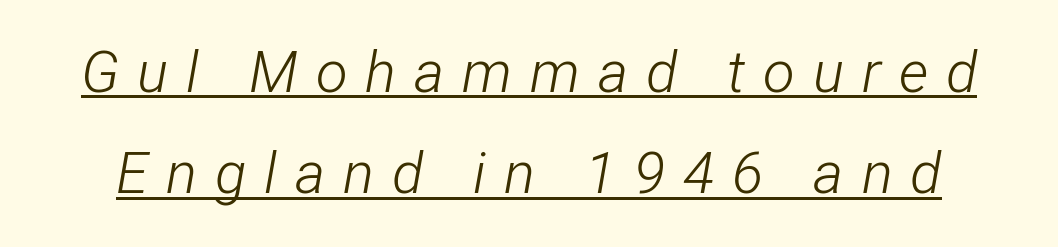
The image shows 58 px light, condensed type, italic (leaning right); set line spacing 1.75x, unusually wide letter spacing (+0.31 em), underlined; low stroke contrast and a medium x-height.
